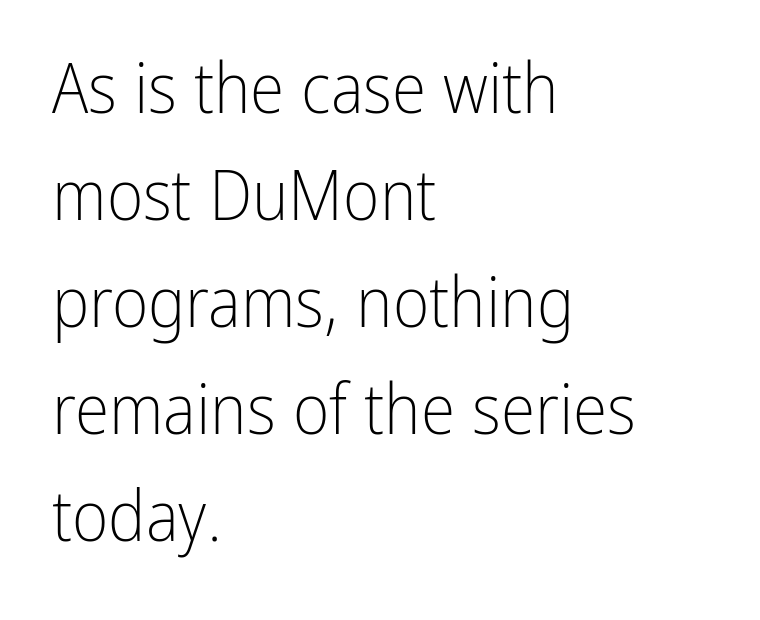
The image shows 70 px light, condensed sans-serif type, upright; set left-aligned, normal line spacing (1.53x), normal letter spacing, not underlined; low stroke contrast and a medium x-height.
